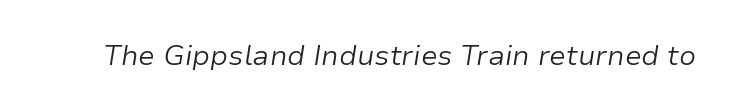
Q: Is the text bold? A: No.
Q: Is the text italic (slanted)? A: Yes, it leans right by about 9 degrees.
Q: Is the text underlined? A: No.
Q: Is the spacing between letters normal or unusually wide? A: Normal.
Q: Width (condensed, normal, or wide)? A: Normal.
Q: Stroke contrast? A: Low.
Q: x-height? A: Medium.
Q: Monospaced? A: No.
